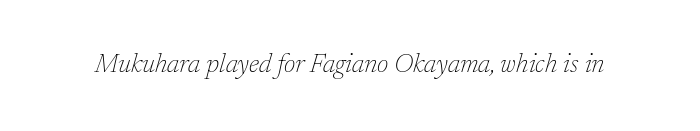
{"italic": "yes", "lean": "right", "slant_degrees": 17, "bold": "no", "underline": "no", "letter_spacing": "normal", "letter_spacing_em": 0.0, "glyph_px": 26}
